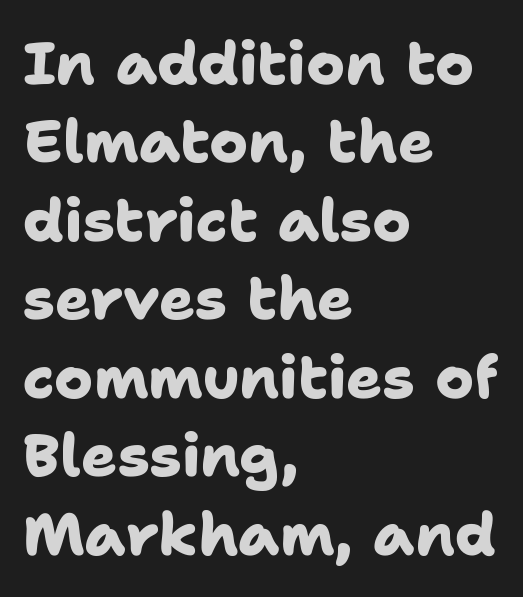
Q: Is the text bold? A: Yes.
Q: Is the typeface a serif or a sans-serif typeface? A: Sans-serif.
Q: Is the text underlined? A: No.
Q: How is the paragraph aligned? A: Left-aligned.
Q: Is the spacing between letters normal or unusually wide? A: Normal.
Q: Is the spacing between lines tight, normal or loose? A: Normal.
Q: Width (condensed, normal, or wide)? A: Normal.
Q: Stroke contrast? A: Low.
Q: x-height? A: Medium.
Q: Monospaced? A: No.
